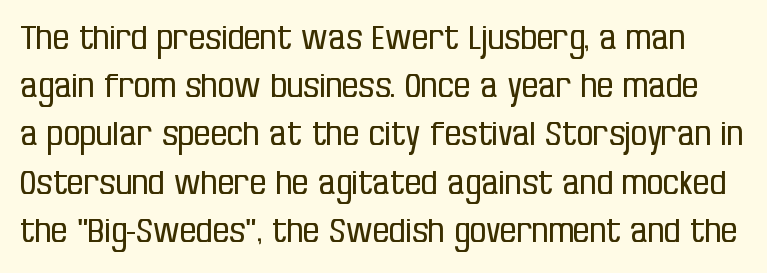
The image shows 33 px regular-weight, condensed sans-serif type, upright; set normal line spacing (1.46x), normal letter spacing, not underlined; low stroke contrast and a large x-height.
